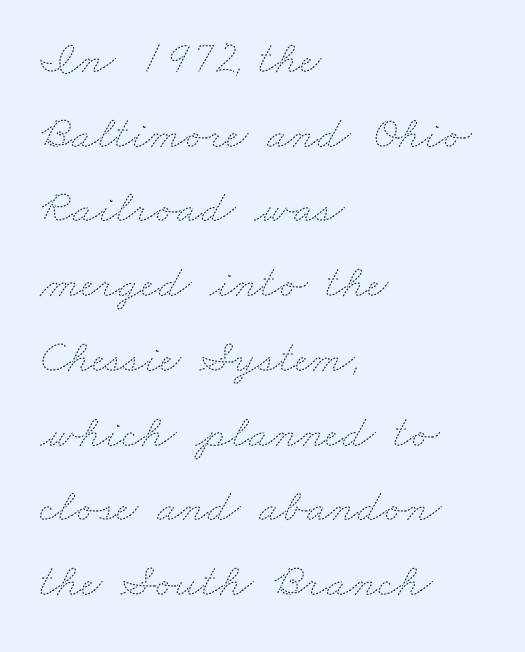
Leading: standard. Line beginnings align vertically; line endings do not. Decoration check: the copy has no underline. Students, note that the glyphs here touch the page at normal intervals. The letters advance in unequal steps, a hallmark of proportional type. Counters stay open thanks to moderate or lighter strokes.
